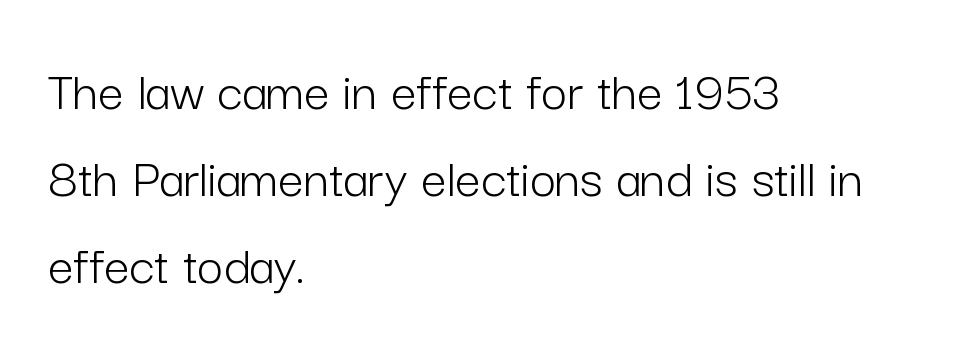
The image shows 57 px light sans-serif type, upright; set left-aligned, normal line spacing (1.53x), normal letter spacing, not underlined; low stroke contrast and a medium x-height.
